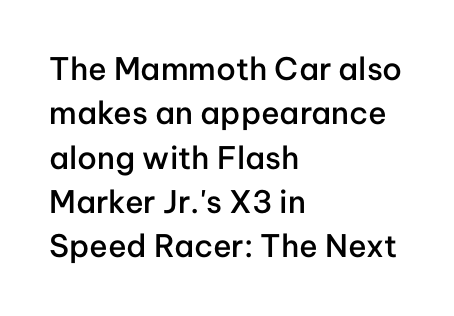
The passage shown is not underscored anywhere. How would I describe the line gaps? Plain and ordinary. These lines keep a tight, regular rhythm from letter to letter. The lettering holds an erect, upright posture throughout. A somewhat darkened texture: the type is semibold rather than bold.
